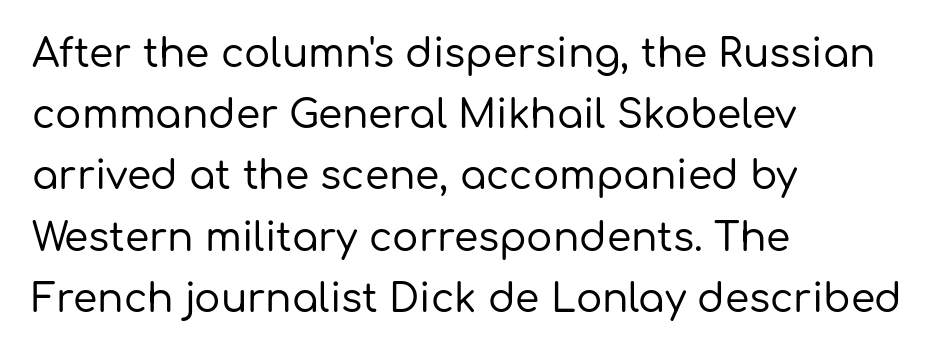
Q: Is the text italic (slanted)? A: No, it is upright.
Q: Is the typeface a serif or a sans-serif typeface? A: Sans-serif.
Q: Is the text underlined? A: No.
Q: How is the paragraph aligned? A: Left-aligned.
Q: Is the spacing between letters normal or unusually wide? A: Normal.
Q: Is the spacing between lines tight, normal or loose? A: Normal.
Q: Width (condensed, normal, or wide)? A: Normal.
Q: Stroke contrast? A: Low.
Q: x-height? A: Medium.
Q: Monospaced? A: No.
